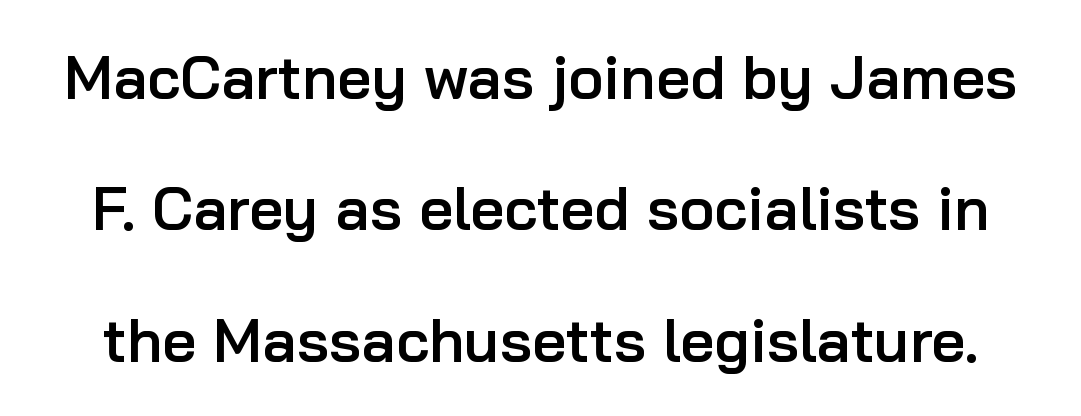
The image shows 60 px semibold sans-serif type, upright; set loose line spacing (2.19x), normal letter spacing, not underlined; low stroke contrast and a medium x-height.
